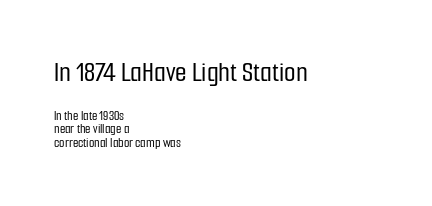
{"serif": "no", "italic": "no", "width": "condensed", "stroke_contrast": "low", "x_height": "medium", "monospaced": "no", "underline": "no", "align": "left", "line_spacing": "tight", "line_spacing_ratio": 0.96, "letter_spacing": "normal", "letter_spacing_em": 0.0, "larger_block": "first", "size_ratio": 2.14, "glyph_px": 30}
